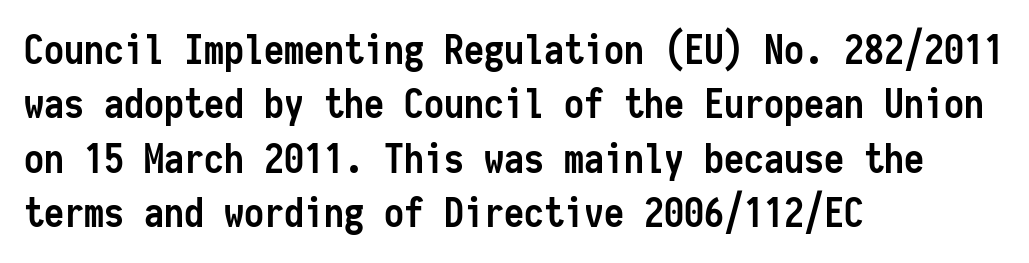
{"serif": "no", "italic": "no", "bold": "yes", "weight": "semibold", "width": "condensed", "stroke_contrast": "low", "x_height": "medium", "monospaced": "yes", "underline": "no", "align": "left", "line_spacing": "normal", "line_spacing_ratio": 1.36, "letter_spacing": "normal", "letter_spacing_em": 0.0, "glyph_px": 40}
